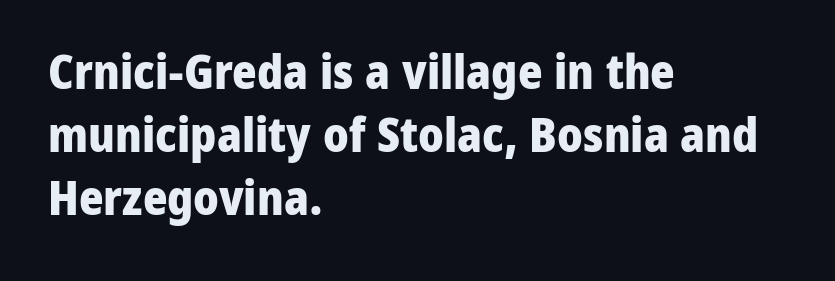
Q: Is the text bold? A: Yes.
Q: Is the text italic (slanted)? A: No, it is upright.
Q: Is the typeface a serif or a sans-serif typeface? A: Sans-serif.
Q: Is the text underlined? A: No.
Q: How is the paragraph aligned? A: Left-aligned.
Q: Is the spacing between letters normal or unusually wide? A: Normal.
Q: Is the spacing between lines tight, normal or loose? A: Normal.
Q: Width (condensed, normal, or wide)? A: Normal.
Q: Stroke contrast? A: Low.
Q: x-height? A: Medium.
Q: Monospaced? A: No.
